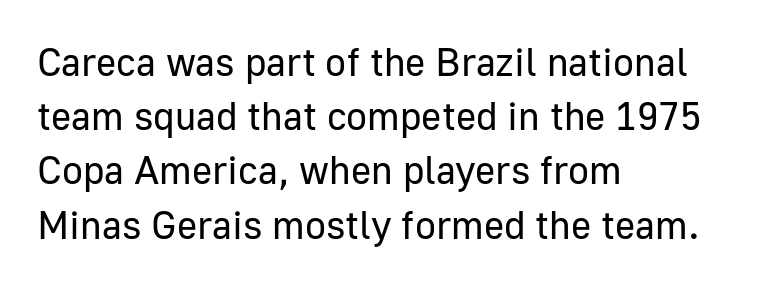
The font is comparable to plain body text, perhaps lighter. The baseline area is clear. Observe the absence of serifs on each vertical stroke in this sample. Think of a printed novel: that variable character pitch is what you see here. The axis of the letterforms is exactly vertical. Every row of glyphs begins at an identical x-position on the left.
